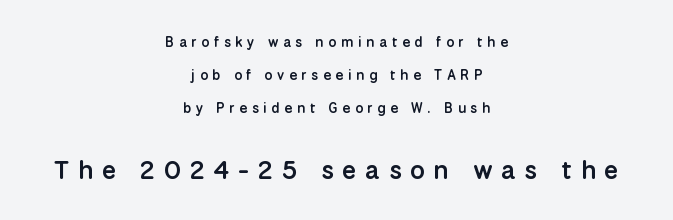
{"italic": "no", "bold": "semi", "underline": "no", "align": "center", "line_spacing": "loose", "line_spacing_ratio": 2.37, "letter_spacing": "wide", "letter_spacing_em": 0.33, "larger_block": "second", "size_ratio": 1.86, "glyph_px": 26}
